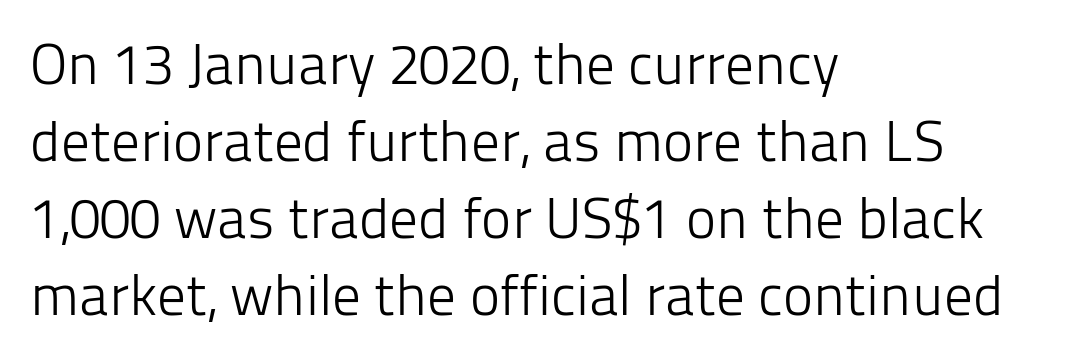
{"serif": "no", "italic": "no", "bold": "no", "weight": "light", "width": "normal", "stroke_contrast": "low", "x_height": "medium", "monospaced": "no", "underline": "no", "align": "left", "line_spacing": "normal", "line_spacing_ratio": 1.35, "letter_spacing": "normal", "letter_spacing_em": 0.0, "glyph_px": 57}
